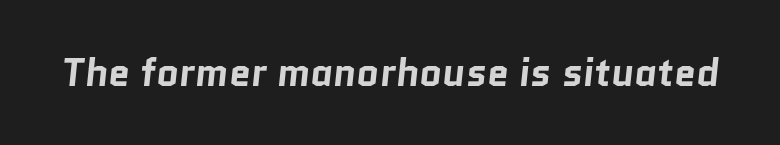
Summary of weight: heavy, a full bold. Does extra space separate the letters? No, they use regular spacing. This sample uses a sans-serif face. Descenders are the only things crossing below the line. The passage shown is typed in a proportional face where columns would drift.
